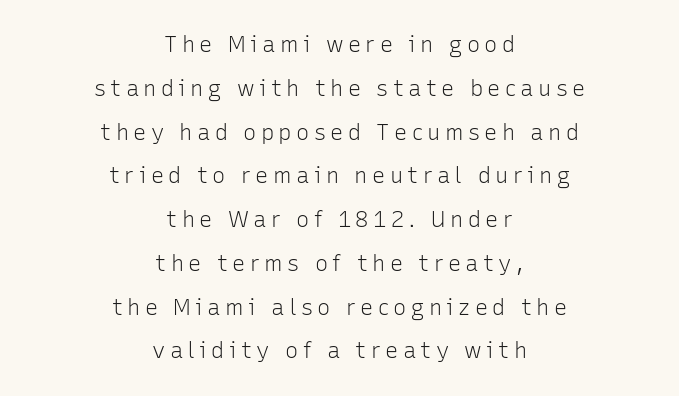
The image shows 22 px text type, upright; set centered, loose line spacing (1.99x), unusually wide letter spacing (+0.2 em), not underlined.
